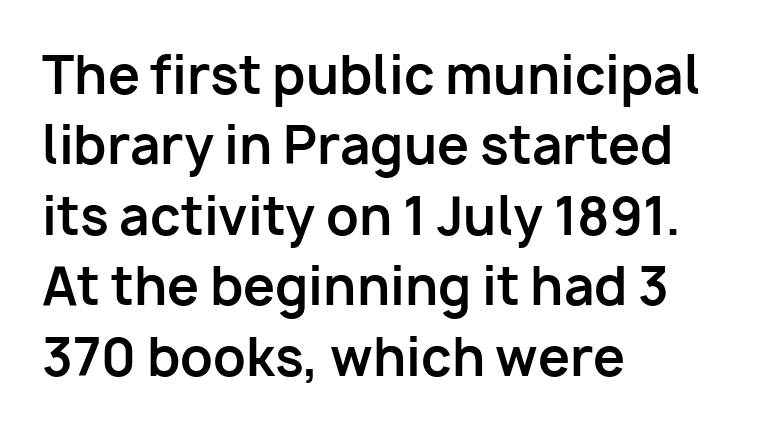
Chunky letters — that's bold for sure. You can tell from the bare stems that sans-serif type was used. Normally led — the rows are evenly, conventionally spaced. Does the lettering tilt? It doesn't — this is upright.
